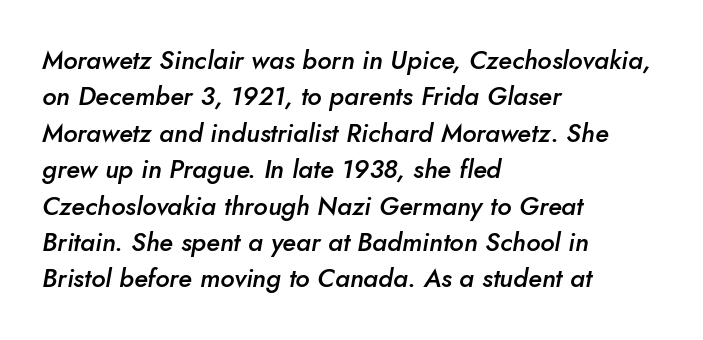
{"italic": "yes", "lean": "right", "slant_degrees": 10, "bold": "semi", "underline": "no", "align": "left", "line_spacing": "normal", "line_spacing_ratio": 1.4, "letter_spacing": "normal", "letter_spacing_em": 0.0, "glyph_px": 26}
